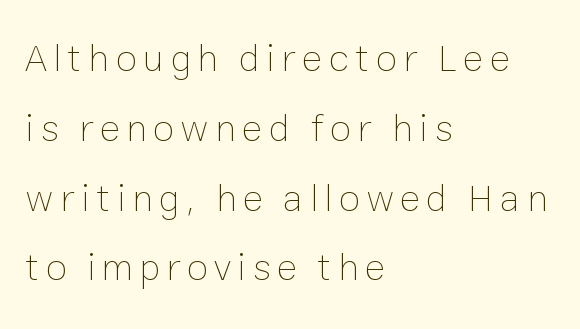
The image shows 39 px thin type, upright; set left-aligned, line spacing 1.79x, not underlined; low stroke contrast and a medium x-height.
